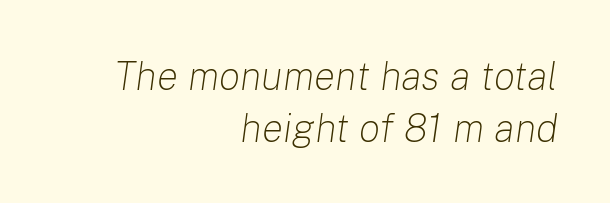
Q: Is the text bold? A: No.
Q: Is the text italic (slanted)? A: Yes, it leans right by about 8 degrees.
Q: Is the text underlined? A: No.
Q: How is the paragraph aligned? A: Right-aligned.
Q: Is the spacing between letters normal or unusually wide? A: Normal.
Q: Is the spacing between lines tight, normal or loose? A: Normal.
Q: Width (condensed, normal, or wide)? A: Normal.
Q: Stroke contrast? A: Low.
Q: x-height? A: Medium.
Q: Monospaced? A: No.
